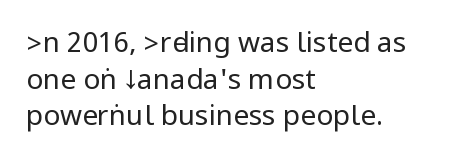
The image shows 28 px regular-weight, condensed sans-serif type, upright; set left-aligned, normal line spacing (1.31x), normal letter spacing, not underlined; low stroke contrast.
